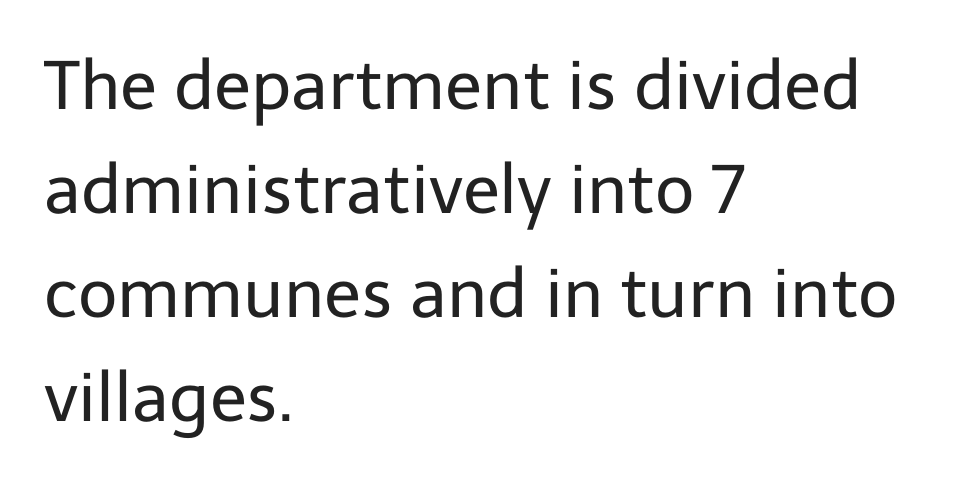
The image shows 68 px regular-weight sans-serif type, upright; set left-aligned, normal line spacing (1.53x), normal letter spacing, not underlined; low stroke contrast and a medium x-height.
